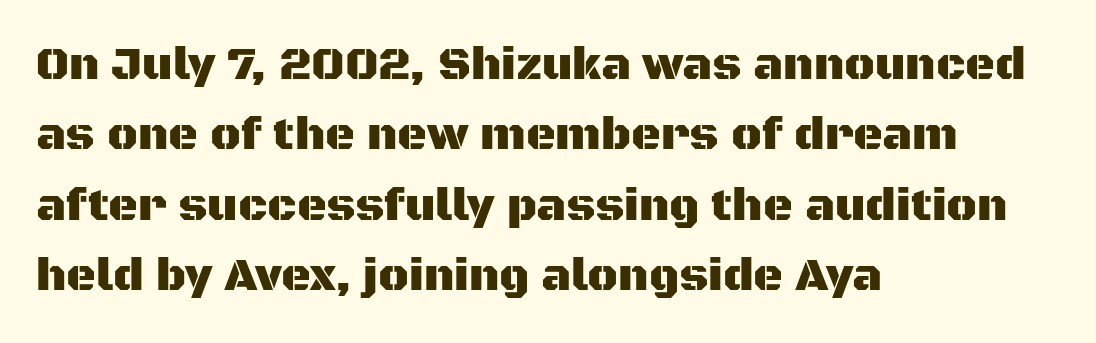
This rendering features lettering with no underline. The glyphs in this specimen are sans serif. Reading down the column, the eye jumps a familiar distance to each next line. Nothing unusual about the tracking: characters are spaced as the font intends.
